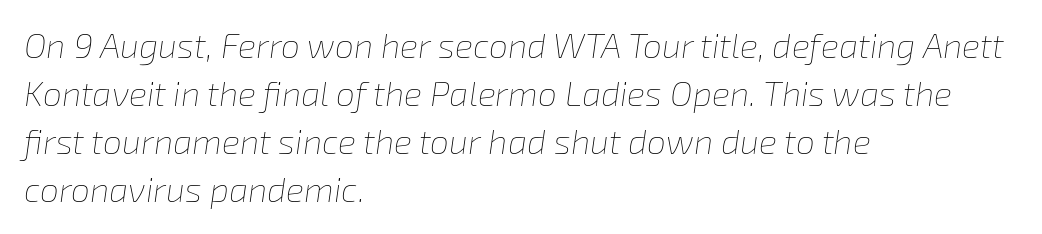
Q: Is the text bold? A: No.
Q: Is the text italic (slanted)? A: Yes, it leans right by about 8 degrees.
Q: Is the text underlined? A: No.
Q: How is the paragraph aligned? A: Left-aligned.
Q: Is the spacing between letters normal or unusually wide? A: Normal.
Q: Is the spacing between lines tight, normal or loose? A: Normal.
Q: Width (condensed, normal, or wide)? A: Normal.
Q: Stroke contrast? A: Low.
Q: x-height? A: Medium.
Q: Monospaced? A: No.
